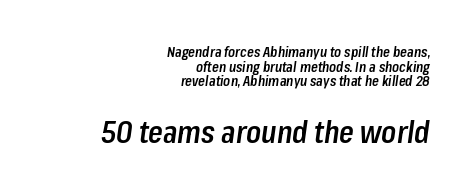
Q: Is the text bold? A: Semi-bold.
Q: Is the text italic (slanted)? A: Yes, it leans right by about 8 degrees.
Q: Is the text underlined? A: No.
Q: How is the paragraph aligned? A: Right-aligned.
Q: Is the spacing between letters normal or unusually wide? A: Normal.
Q: Is the spacing between lines tight, normal or loose? A: Tight.
Q: Which block of text is set in a larger size, the first (top) or the second (bottom)? A: The second (bottom) one.
Q: Width (condensed, normal, or wide)? A: Condensed.
Q: Stroke contrast? A: Low.
Q: x-height? A: Medium.
Q: Monospaced? A: No.
